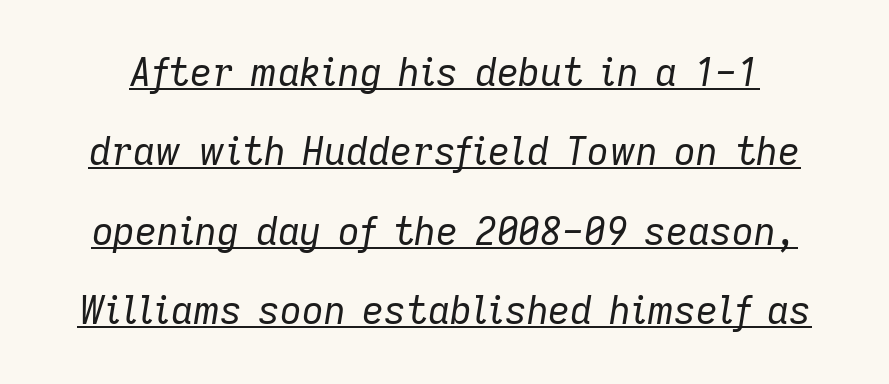
The weight tops out at a normal text grade. Honestly, the rows look like they've been pulled way apart. A typesetter would mark this as italic. Tracking value appears to be zero — textbook default spacing. A rule runs beneath these lines of type.
